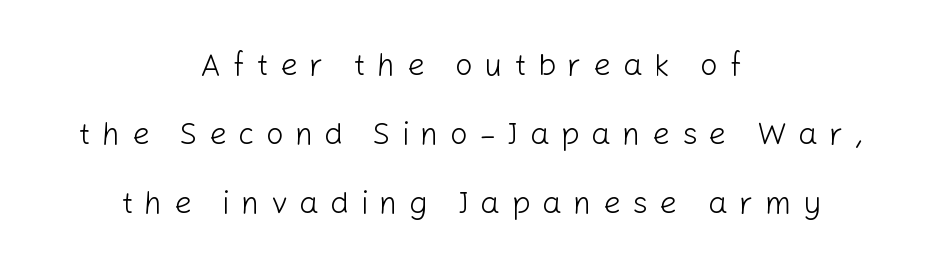
The text block is weighted toward neither margin, spreading evenly from the middle. Style check: upright. Is the stroke heavy? The answer is a plain regular-or-lighter. Words float on clear page, feet unadorned. Quick note: interline space is abundant.
